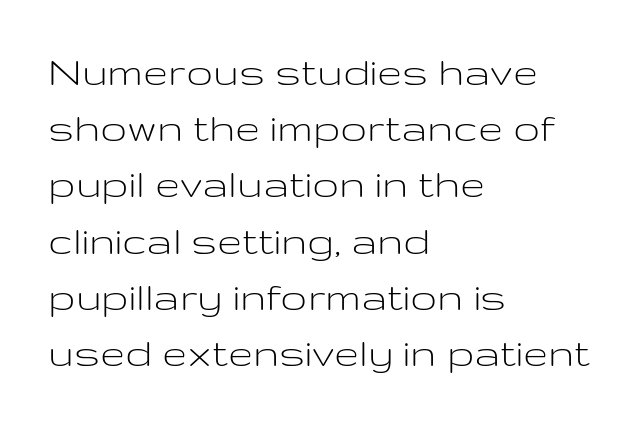
Nothing heavy about these letters — not bold at all. Type style note: lacks serifs. Is the block centered? No — it sits flush against the left margin. Each new line begins a customary step beneath the previous one.
